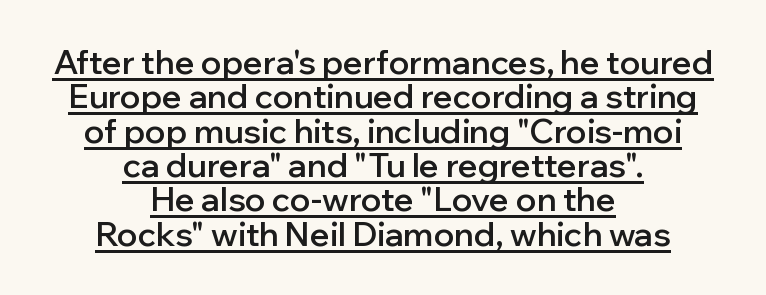
These lines are rendered in a variable-pitch font. One glance says dense: line gaps are narrower than usual. In terms of posture, this sample is upright. Caption: lettering with a line underneath. These words are printed semibold, heavier than regular yet not bold. Observe the absence of serifs on each vertical stroke in this sample.
